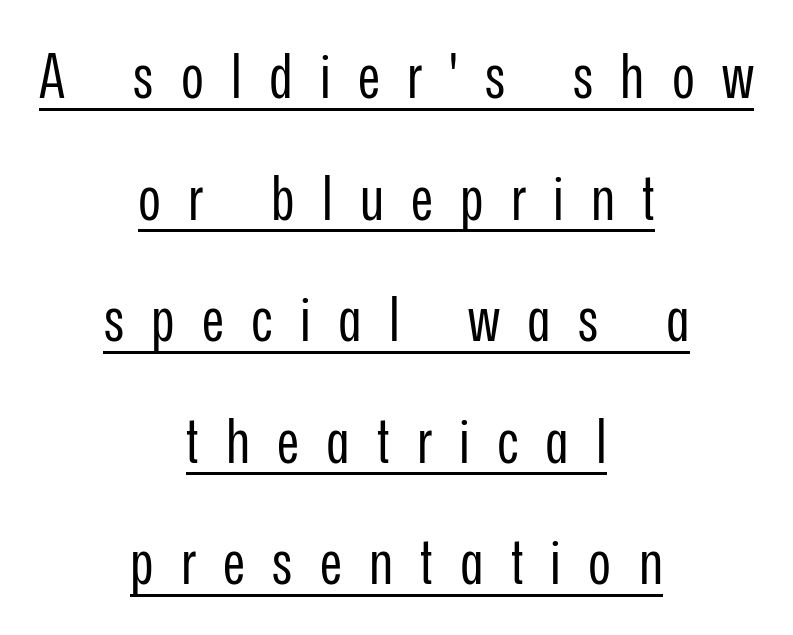
Q: Is the text bold? A: No.
Q: Is the text italic (slanted)? A: No, it is upright.
Q: Is the typeface a serif or a sans-serif typeface? A: Sans-serif.
Q: Is the text underlined? A: Yes.
Q: How is the paragraph aligned? A: Centered.
Q: Is the spacing between letters normal or unusually wide? A: Unusually wide.
Q: Is the spacing between lines tight, normal or loose? A: Loose.
Q: Width (condensed, normal, or wide)? A: Condensed.
Q: Stroke contrast? A: Low.
Q: x-height? A: Medium.
Q: Monospaced? A: No.
